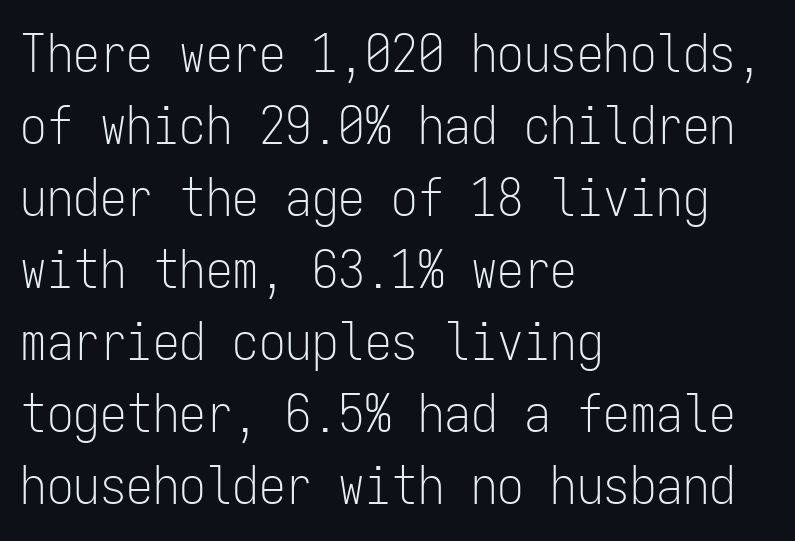
Q: Is the text bold? A: No.
Q: Is the text italic (slanted)? A: No, it is upright.
Q: Is the typeface a serif or a sans-serif typeface? A: Sans-serif.
Q: Is the text underlined? A: No.
Q: How is the paragraph aligned? A: Left-aligned.
Q: Is the spacing between letters normal or unusually wide? A: Normal.
Q: Is the spacing between lines tight, normal or loose? A: Normal.
Q: Width (condensed, normal, or wide)? A: Condensed.
Q: Stroke contrast? A: Low.
Q: x-height? A: Medium.
Q: Monospaced? A: Yes.
